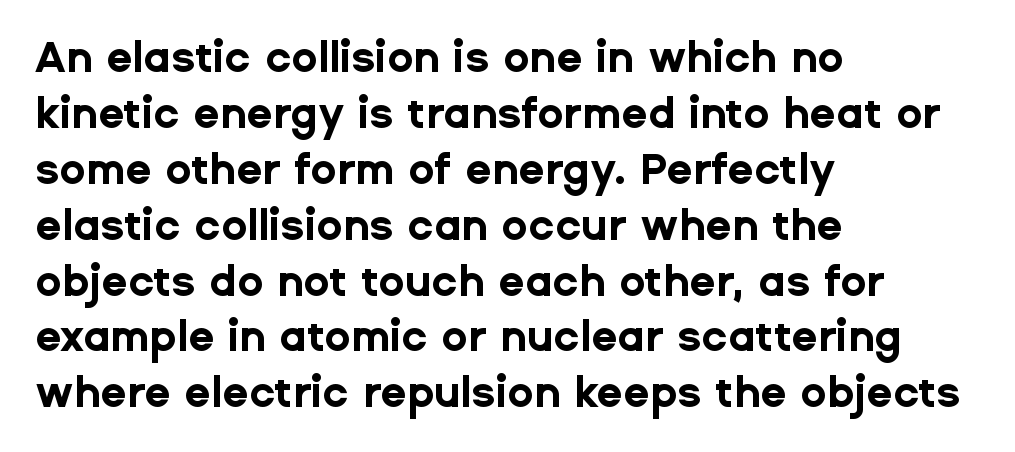
{"serif": "no", "italic": "no", "bold": "yes", "weight": "bold", "width": "normal", "stroke_contrast": "low", "x_height": "medium", "monospaced": "no", "underline": "no", "align": "left", "line_spacing": "normal", "line_spacing_ratio": 1.3, "letter_spacing": "normal", "letter_spacing_em": 0.0, "glyph_px": 43}
